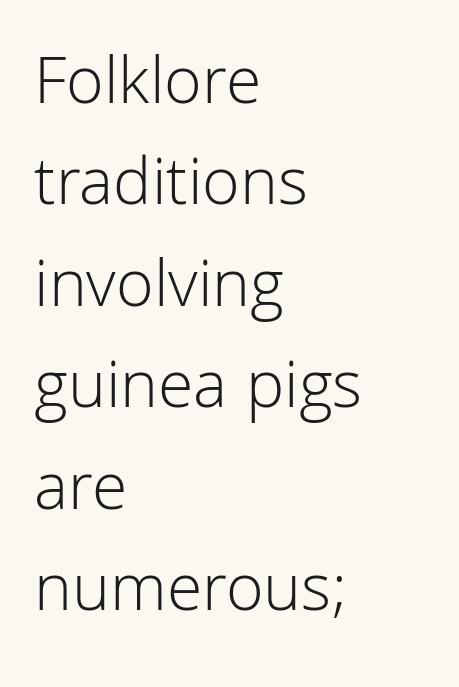
Q: Is the text bold? A: No.
Q: Is the text italic (slanted)? A: No, it is upright.
Q: Is the typeface a serif or a sans-serif typeface? A: Sans-serif.
Q: Is the text underlined? A: No.
Q: How is the paragraph aligned? A: Left-aligned.
Q: Is the spacing between letters normal or unusually wide? A: Normal.
Q: Is the spacing between lines tight, normal or loose? A: Normal.
Q: Width (condensed, normal, or wide)? A: Normal.
Q: Stroke contrast? A: Low.
Q: x-height? A: Medium.
Q: Monospaced? A: No.
